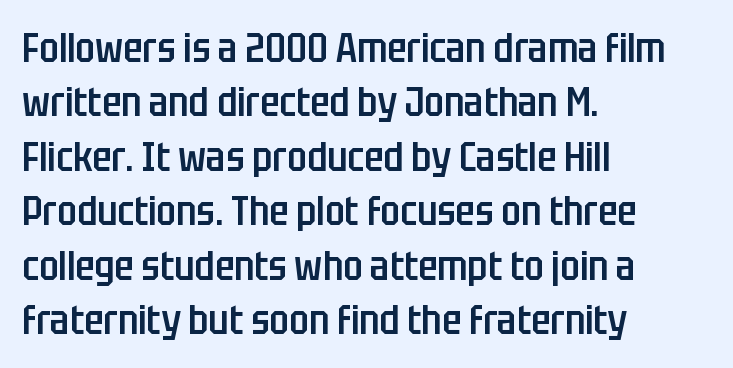
Q: Is the text bold? A: Semi-bold.
Q: Is the text italic (slanted)? A: No, it is upright.
Q: Is the typeface a serif or a sans-serif typeface? A: Sans-serif.
Q: Is the text underlined? A: No.
Q: How is the paragraph aligned? A: Left-aligned.
Q: Is the spacing between letters normal or unusually wide? A: Normal.
Q: Is the spacing between lines tight, normal or loose? A: Normal.
Q: Width (condensed, normal, or wide)? A: Condensed.
Q: Stroke contrast? A: Low.
Q: x-height? A: Large.
Q: Monospaced? A: No.
